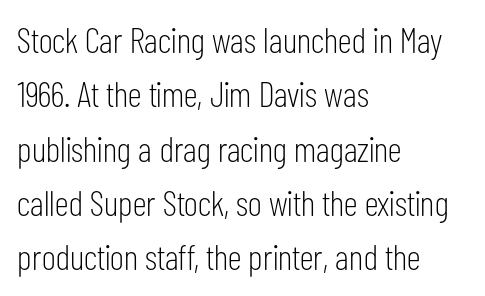
Q: Is the text bold? A: No.
Q: Is the text italic (slanted)? A: No, it is upright.
Q: Is the typeface a serif or a sans-serif typeface? A: Sans-serif.
Q: Is the text underlined? A: No.
Q: How is the paragraph aligned? A: Left-aligned.
Q: Is the spacing between letters normal or unusually wide? A: Normal.
Q: Is the spacing between lines tight, normal or loose? A: Normal.
Q: Width (condensed, normal, or wide)? A: Condensed.
Q: Stroke contrast? A: Low.
Q: x-height? A: Medium.
Q: Monospaced? A: No.
